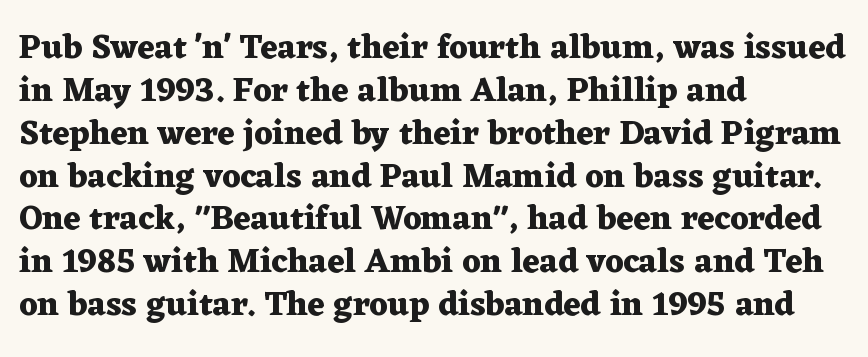
The image shows 34 px heavy, wide serif type, upright; set left-aligned, normal line spacing (1.26x), normal letter spacing, not underlined; medium stroke contrast and a medium x-height.
